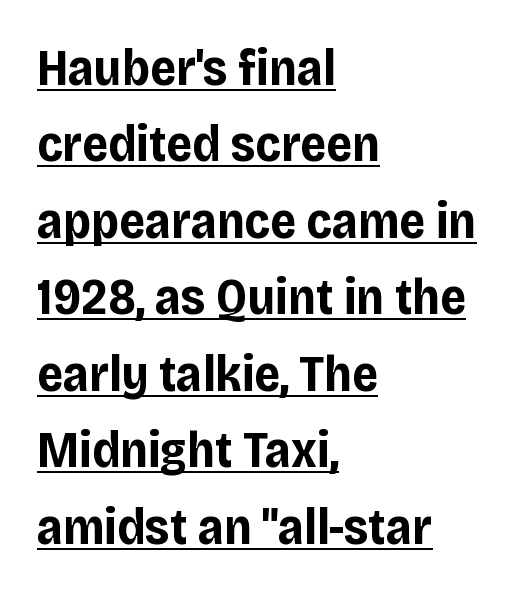
Line starts are locked; line ends wander. Heavy-handed strokes throughout: this text is bold. Interline gaps are of average width in this sample. Posture: straight, roman, zero tilt. The horizontal fit of the characters is conventional and even. Compared with undecorated copy, this sample adds a rule below the words.
